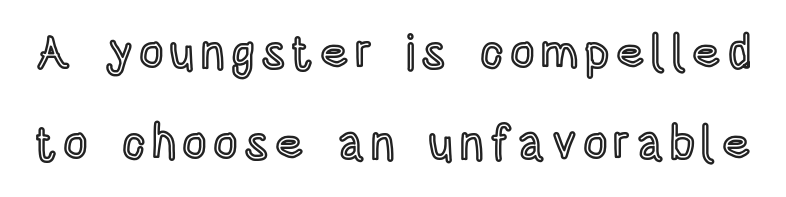
A typesetter would call this leading open, well beyond the default. Clear beneath every line of the passage. The lettering stays uniformly vertical, giving the passage a roman look. Think of a printed novel: that variable character pitch is what you see here.
